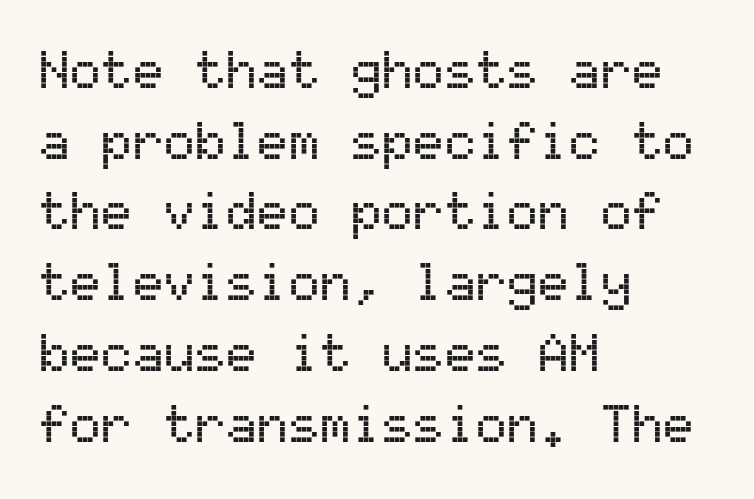
The foot of each line stays bare and open. The face used here is monospaced, like something from a code editor. Baseline-to-baseline distance is the conventional proportion of letter height. Posture: straight, roman, zero tilt. Short note: letters normally spaced.
